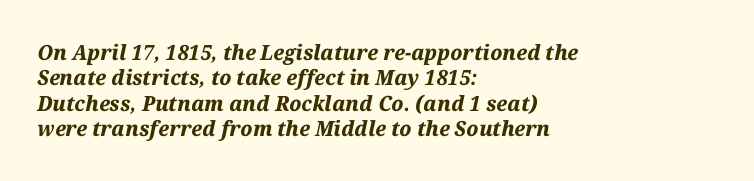
Casual observation: everything's shoved over to the left. Bare-footed words on every line. Emphasis-style slanted type is in use. Between one letter and the next there's only the usual sliver of space.
